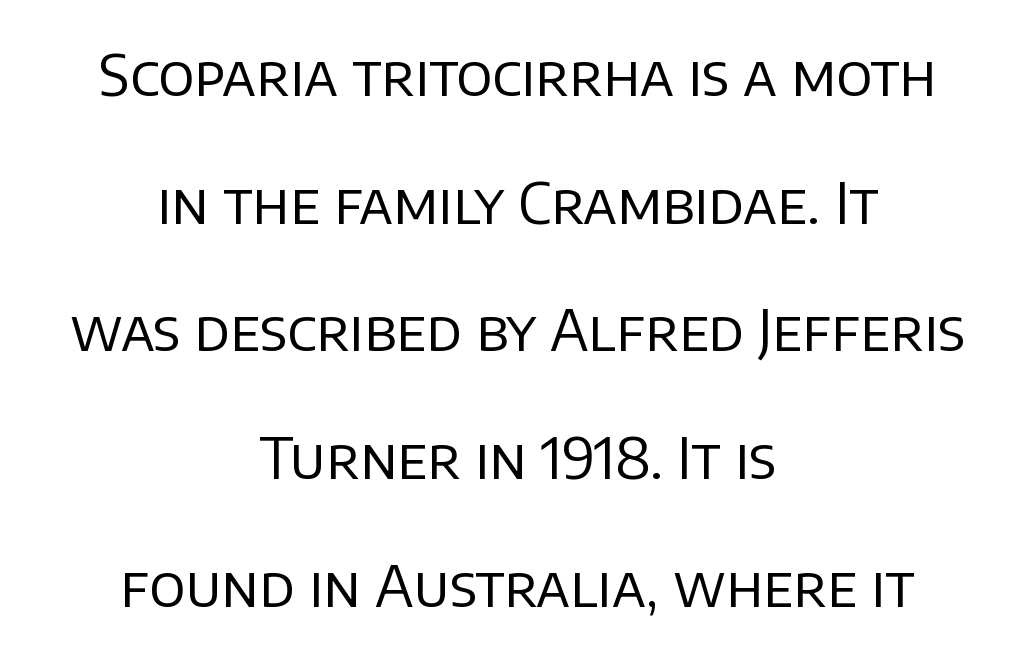
{"serif": "no", "italic": "no", "bold": "no", "weight": "regular", "width": "normal", "stroke_contrast": "low", "x_height": "large", "monospaced": "no", "underline": "no", "align": "center", "line_spacing": "loose", "line_spacing_ratio": 2.24, "letter_spacing": "normal", "letter_spacing_em": 0.0, "glyph_px": 57}
